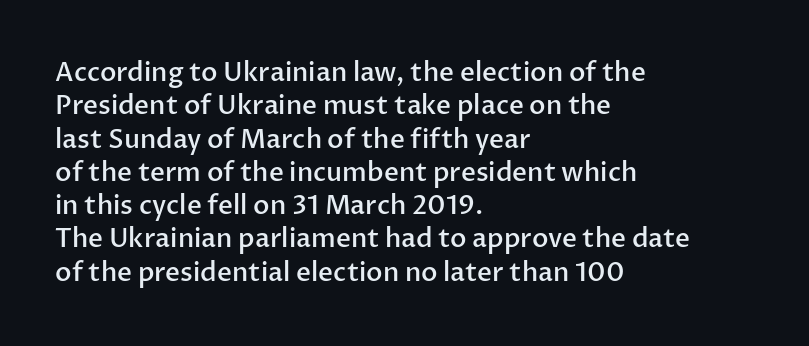
The image shows 26 px text type, upright; set left-aligned, normal line spacing (1.28x), normal letter spacing, not underlined.
